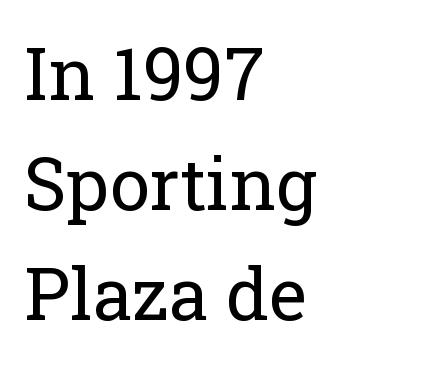
The image shows 72 px regular-weight serif type, upright; set left-aligned, normal line spacing (1.53x), normal letter spacing, not underlined; low stroke contrast and a medium x-height.
